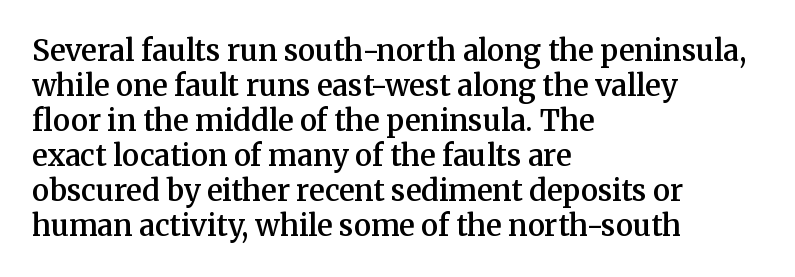
{"serif": "yes", "italic": "no", "bold": "semi", "weight": "semibold", "width": "normal", "stroke_contrast": "medium", "x_height": "medium", "monospaced": "no", "underline": "no", "align": "left", "line_spacing_ratio": 1.21, "letter_spacing": "normal", "letter_spacing_em": 0.0, "glyph_px": 29}
